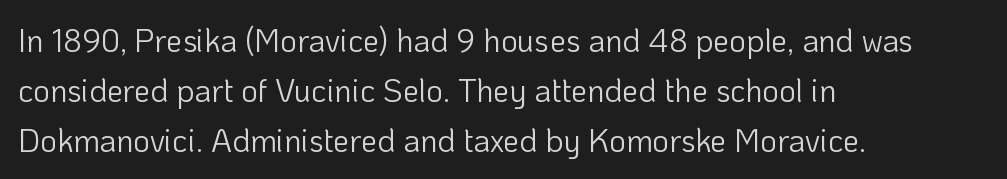
Q: Is the text bold? A: No.
Q: Is the text italic (slanted)? A: No, it is upright.
Q: Is the typeface a serif or a sans-serif typeface? A: Sans-serif.
Q: Is the text underlined? A: No.
Q: How is the paragraph aligned? A: Left-aligned.
Q: Is the spacing between letters normal or unusually wide? A: Normal.
Q: Is the spacing between lines tight, normal or loose? A: Normal.
Q: Width (condensed, normal, or wide)? A: Normal.
Q: Stroke contrast? A: Low.
Q: x-height? A: Medium.
Q: Monospaced? A: No.
